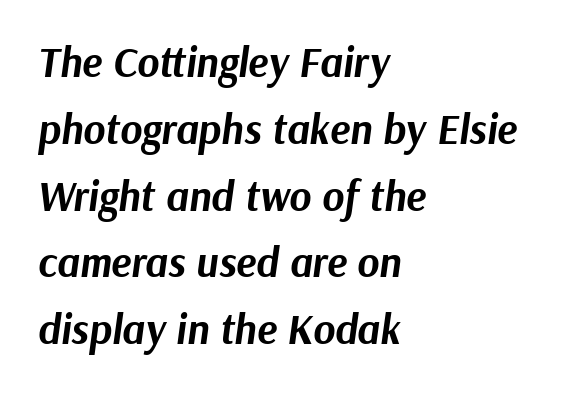
Q: Is the text bold? A: Yes.
Q: Is the text italic (slanted)? A: Yes, it leans right by about 9 degrees.
Q: Is the text underlined? A: No.
Q: How is the paragraph aligned? A: Left-aligned.
Q: Is the spacing between letters normal or unusually wide? A: Normal.
Q: Is the spacing between lines tight, normal or loose? A: Normal.
Q: Width (condensed, normal, or wide)? A: Normal.
Q: Stroke contrast? A: Medium.
Q: x-height? A: Medium.
Q: Monospaced? A: No.
